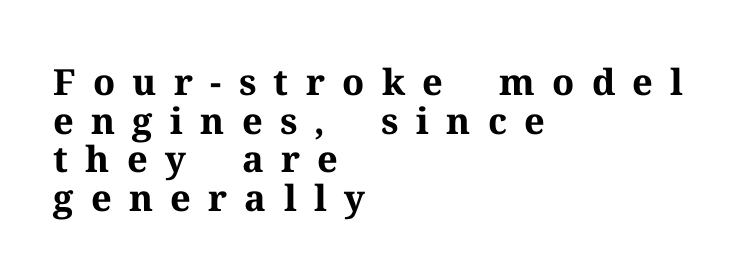
The image shows 36 px bold serif type, upright; set left-aligned, tight line spacing (1.07x), unusually wide letter spacing (+0.48 em), not underlined; medium stroke contrast and a medium x-height.
